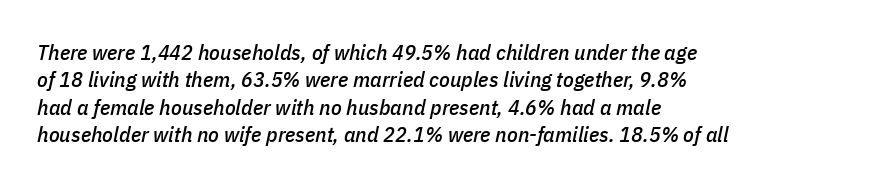
This sample keeps an unexceptional amount of space between lines. What stands out about the letter spacing? Nothing — it is the standard amount. Quick note: italic. Is the block centered? No — it sits flush against the left margin. The gap between lines stays unmarked.
